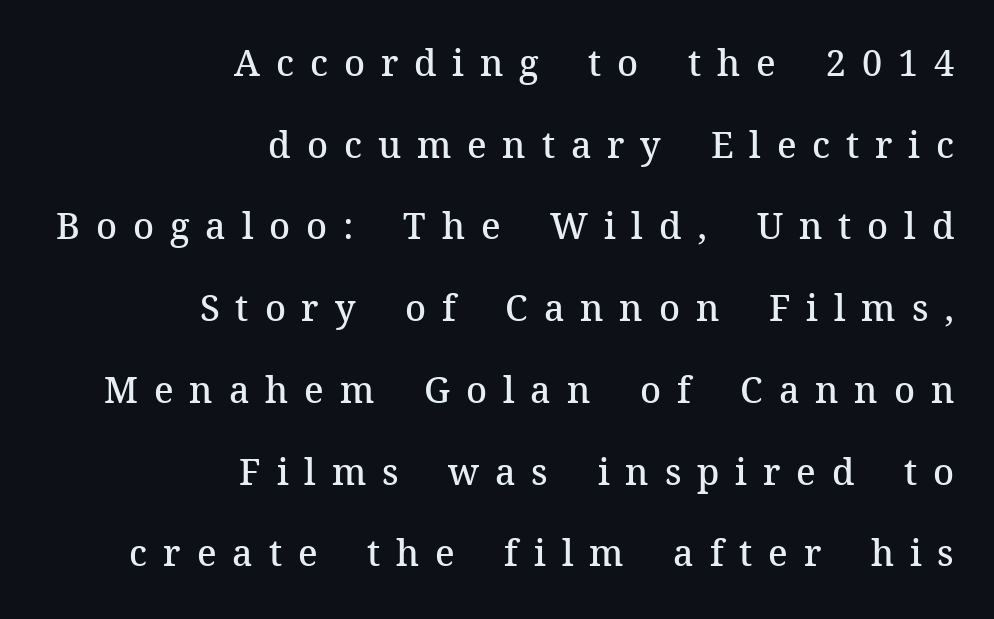
This is the in-between weight designers call semibold or demi. Does the copy run flush right? Yes — the right margin is perfectly even. What kind of face is this? One with serifs. Look at the tracking — it's clearly loosened, letters drifting apart. A bare baseline throughout the passage.
